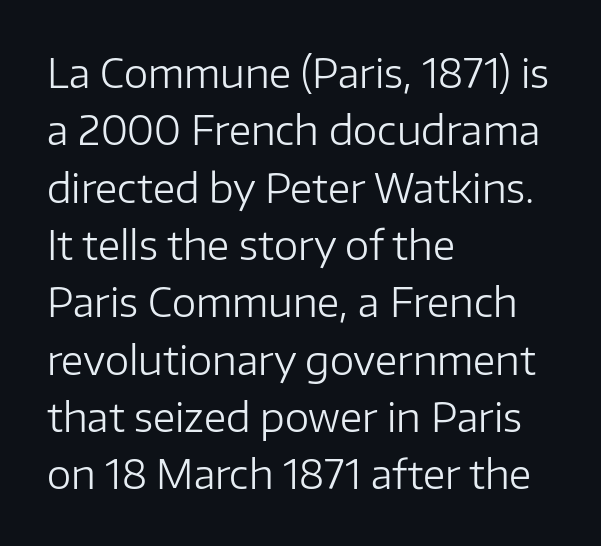
The vertical gap from one line to the next is medium. In terms of letterspacing, this is plain default setting. Grotesque or geometric, the face here clearly has no serifs. The font sits on the lighter half of the weight spectrum, regular included. The words here are not underlined.
